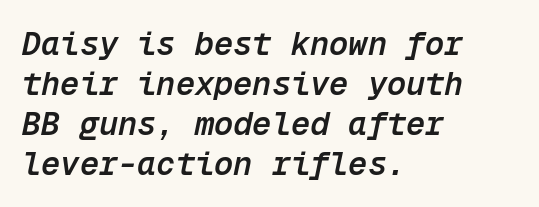
{"italic": "yes", "lean": "right", "slant_degrees": 12, "bold": "semi", "weight": "semibold", "width": "normal", "stroke_contrast": "low", "x_height": "medium", "monospaced": "yes", "underline": "no", "align": "left", "line_spacing": "normal", "line_spacing_ratio": 1.25, "letter_spacing": "normal", "letter_spacing_em": 0.0, "glyph_px": 32}
